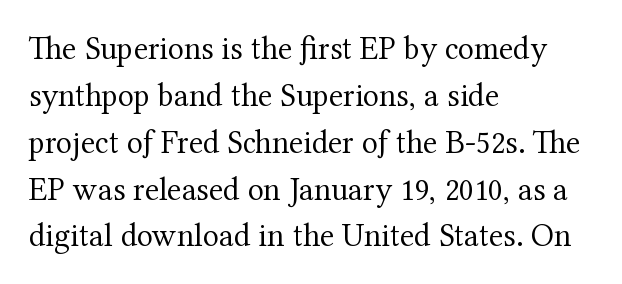
{"serif": "yes", "italic": "no", "bold": "no", "weight": "regular", "width": "normal", "stroke_contrast": "medium", "x_height": "medium", "monospaced": "no", "underline": "no", "align": "left", "line_spacing": "normal", "line_spacing_ratio": 1.42, "letter_spacing": "normal", "letter_spacing_em": 0.0, "glyph_px": 33}
